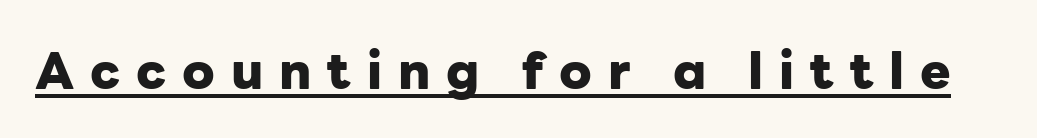
Q: Is the text bold? A: Yes.
Q: Is the text italic (slanted)? A: No, it is upright.
Q: Is the typeface a serif or a sans-serif typeface? A: Sans-serif.
Q: Is the text underlined? A: Yes.
Q: Is the spacing between letters normal or unusually wide? A: Unusually wide.
Q: Width (condensed, normal, or wide)? A: Normal.
Q: Stroke contrast? A: Low.
Q: x-height? A: Medium.
Q: Monospaced? A: No.
